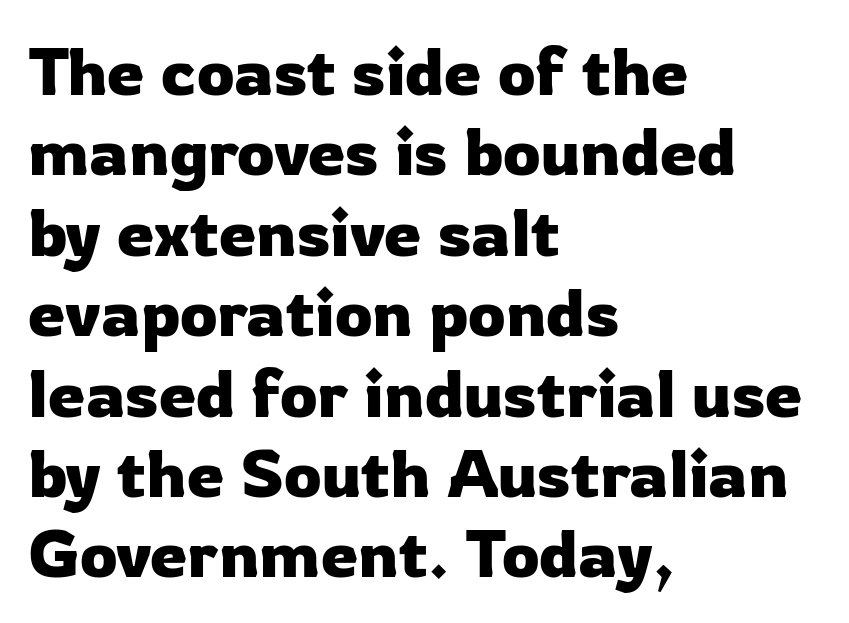
{"serif": "no", "italic": "no", "width": "normal", "stroke_contrast": "low", "x_height": "medium", "monospaced": "no", "underline": "no", "align": "left", "line_spacing_ratio": 1.2, "letter_spacing": "normal", "letter_spacing_em": 0.0, "glyph_px": 67}
